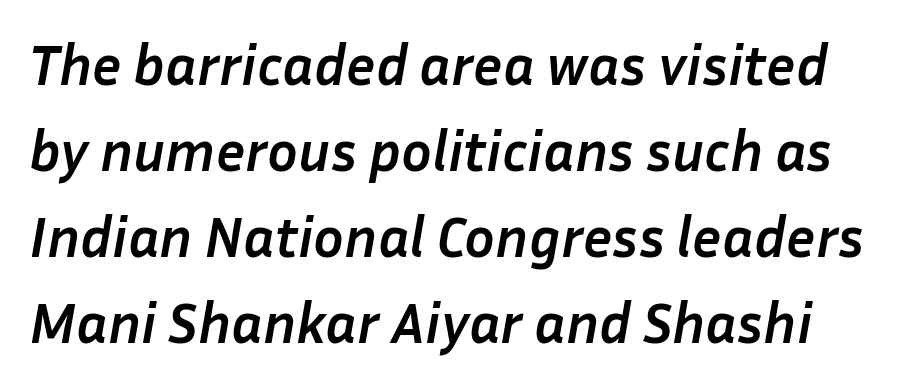
{"italic": "yes", "lean": "right", "slant_degrees": 10, "bold": "yes", "weight": "semibold", "width": "normal", "stroke_contrast": "low", "x_height": "medium", "monospaced": "no", "underline": "no", "line_spacing": "normal", "line_spacing_ratio": 1.51, "letter_spacing": "normal", "letter_spacing_em": 0.0, "glyph_px": 57}
